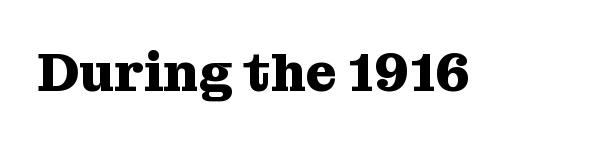
Q: Is the text bold? A: Yes.
Q: Is the text italic (slanted)? A: No, it is upright.
Q: Is the typeface a serif or a sans-serif typeface? A: Serif.
Q: Is the text underlined? A: No.
Q: Is the spacing between letters normal or unusually wide? A: Normal.
Q: Width (condensed, normal, or wide)? A: Normal.
Q: Stroke contrast? A: Medium.
Q: x-height? A: Medium.
Q: Monospaced? A: No.
